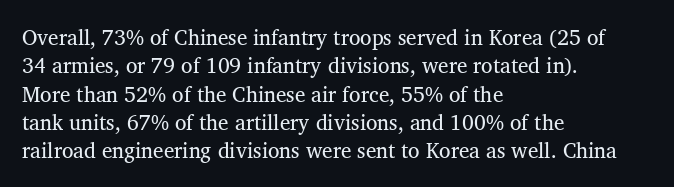
Evenly set lines give the paragraph a standard silhouette. Students, note that the glyphs here touch the page at normal intervals. In terms of posture, this sample is upright. Typeset ragged right — the left edge is the straight one.
